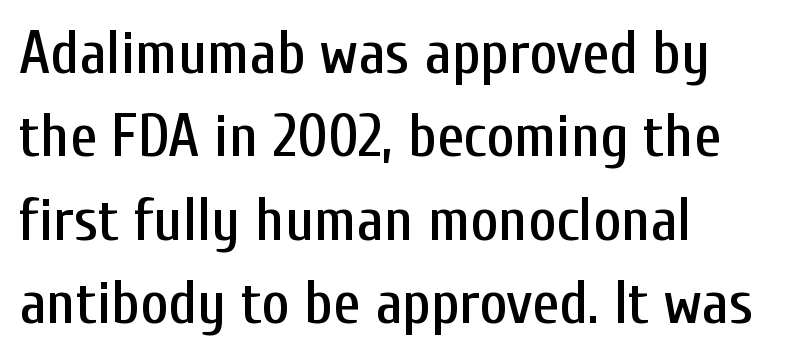
The image shows 60 px condensed sans-serif type, upright; set left-aligned, normal line spacing (1.39x), normal letter spacing, not underlined; low stroke contrast and a medium x-height.
